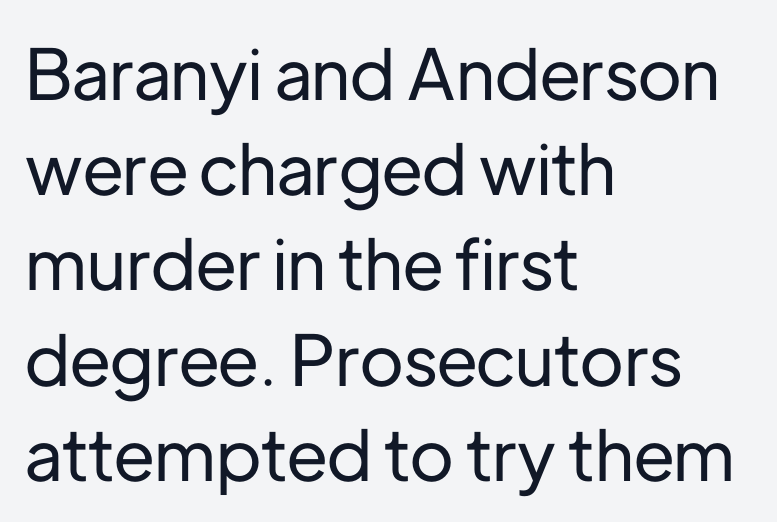
Q: Is the text italic (slanted)? A: No, it is upright.
Q: Is the typeface a serif or a sans-serif typeface? A: Sans-serif.
Q: Is the text underlined? A: No.
Q: How is the paragraph aligned? A: Left-aligned.
Q: Is the spacing between letters normal or unusually wide? A: Normal.
Q: Is the spacing between lines tight, normal or loose? A: Normal.
Q: Width (condensed, normal, or wide)? A: Normal.
Q: Stroke contrast? A: Low.
Q: x-height? A: Medium.
Q: Monospaced? A: No.
